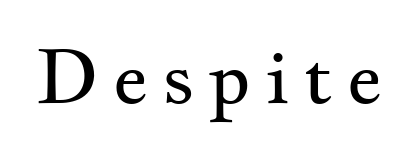
The image shows 75 px regular-weight, wide serif type, upright; set not underlined; medium stroke contrast and a small x-height.
